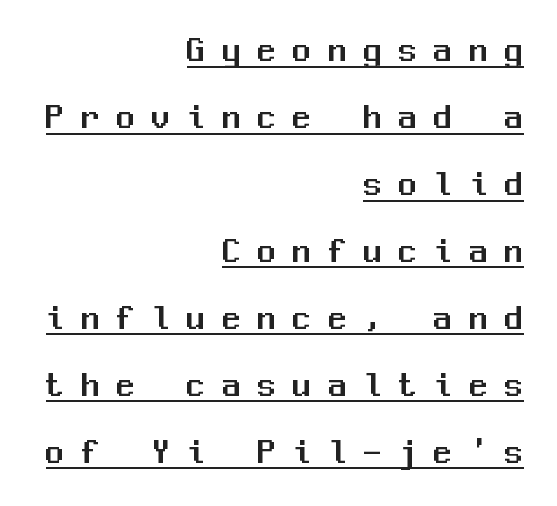
Every character here occupies the same horizontal width, giving the sample a typewriter-like rhythm. Somebody hit Ctrl+U on this one — the words are underlined. A sans-serif font was chosen for this passage. Short note: letters widely spaced. The axis of the letterforms is exactly vertical.
